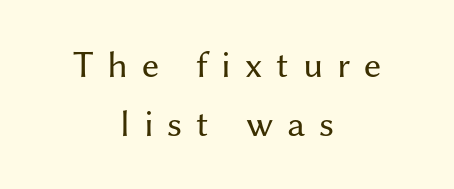
{"serif": "no", "italic": "no", "bold": "no", "weight": "regular", "width": "normal", "stroke_contrast": "medium", "x_height": "medium", "monospaced": "no", "underline": "no", "align": "center", "line_spacing": "normal", "line_spacing_ratio": 1.54, "letter_spacing": "wide", "letter_spacing_em": 0.36, "glyph_px": 38}
